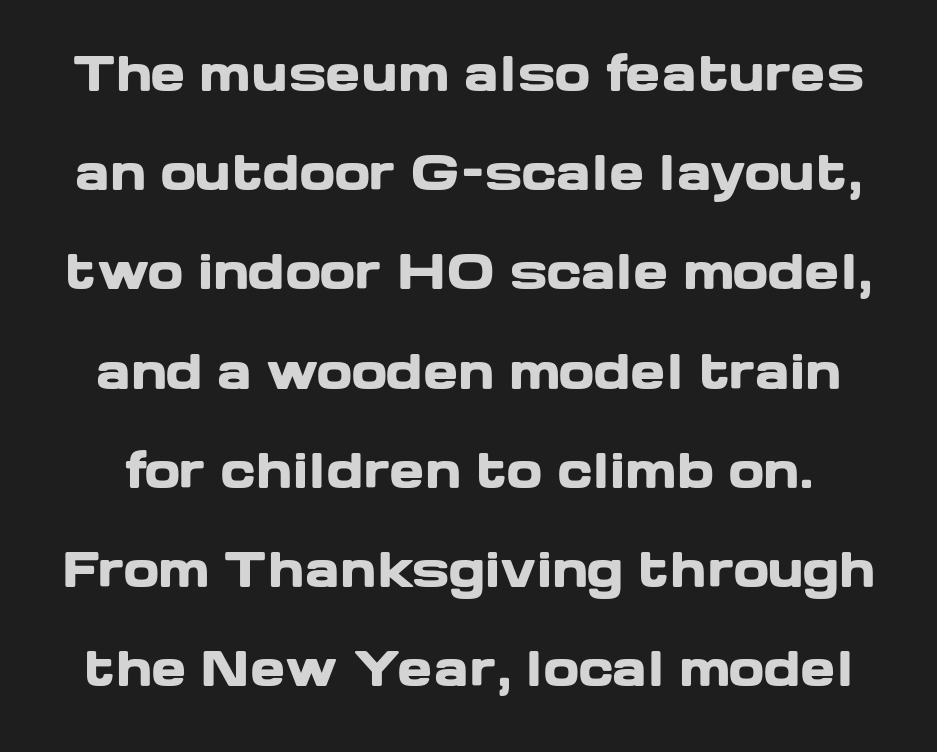
The image shows 47 px heavy, wide sans-serif type, upright; set loose line spacing (2.11x), normal letter spacing, not underlined; low stroke contrast and a medium x-height.
